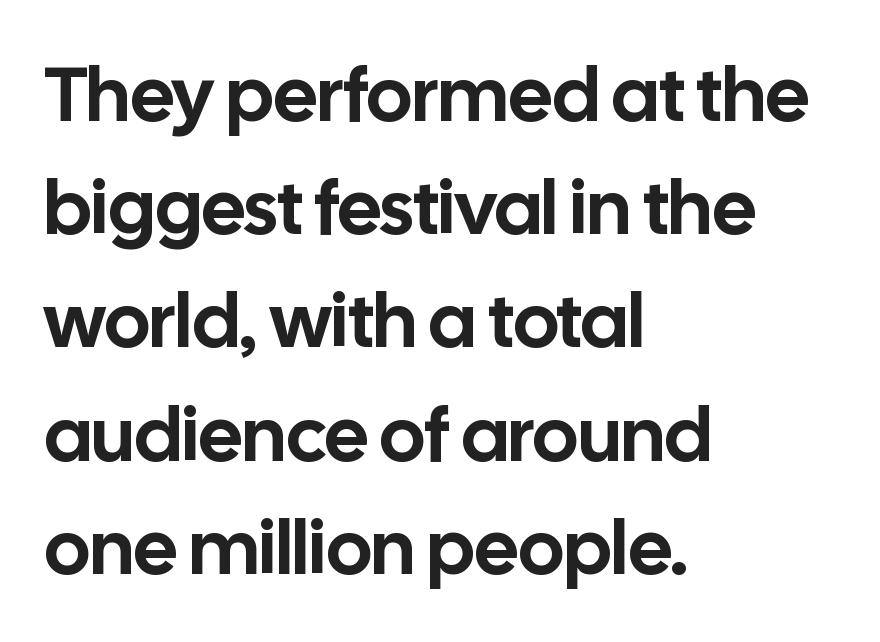
The image shows 77 px sans-serif type, upright; set left-aligned, normal line spacing (1.47x), normal letter spacing, not underlined; low stroke contrast and a medium x-height.
